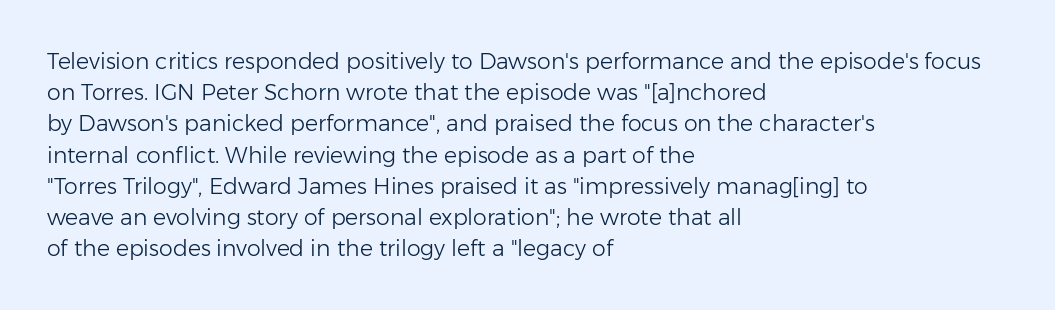
Every row of glyphs begins at an identical x-position on the left. The typesetting does not lean heavy: it is not bold. One glance says typical: line gaps are just what's usual. Underlining? Definitely not there.
